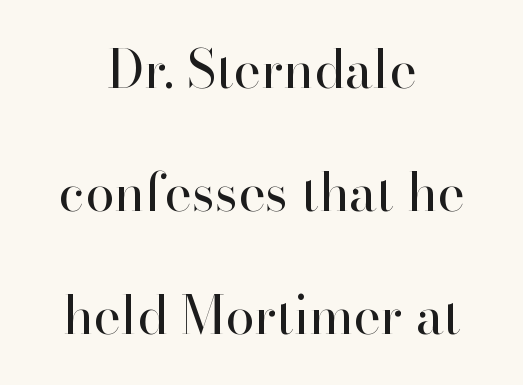
Q: Is the text bold? A: No.
Q: Is the text italic (slanted)? A: No, it is upright.
Q: Is the typeface a serif or a sans-serif typeface? A: Serif.
Q: Is the text underlined? A: No.
Q: How is the paragraph aligned? A: Centered.
Q: Is the spacing between letters normal or unusually wide? A: Normal.
Q: Is the spacing between lines tight, normal or loose? A: Loose.
Q: Width (condensed, normal, or wide)? A: Normal.
Q: Stroke contrast? A: High.
Q: x-height? A: Small.
Q: Monospaced? A: No.
